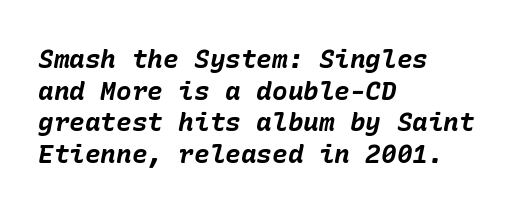
Q: Is the text bold? A: Yes.
Q: Is the text italic (slanted)? A: Yes, it leans right by about 10 degrees.
Q: Is the text underlined? A: No.
Q: How is the paragraph aligned? A: Left-aligned.
Q: Is the spacing between letters normal or unusually wide? A: Normal.
